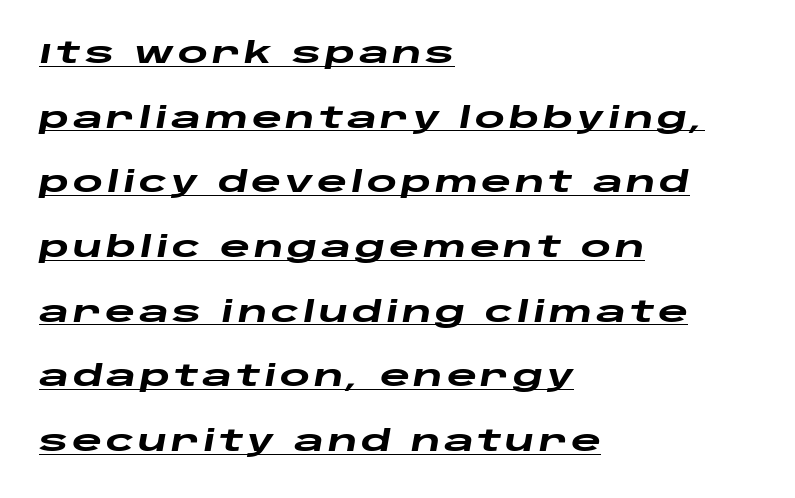
{"italic": "yes", "lean": "right", "slant_degrees": 10, "bold": "yes", "weight": "heavy", "width": "wide", "stroke_contrast": "low", "x_height": "large", "monospaced": "no", "underline": "yes", "align": "left", "line_spacing": "loose", "line_spacing_ratio": 2.23, "glyph_px": 29}
